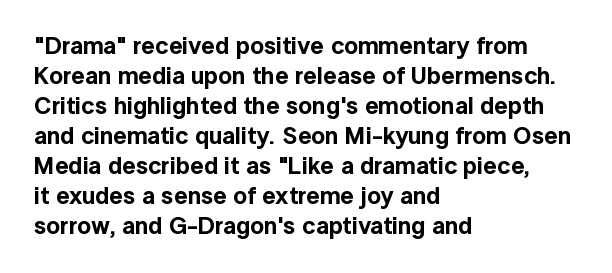
{"italic": "no", "underline": "no", "align": "left", "line_spacing": "normal", "line_spacing_ratio": 1.25, "letter_spacing": "normal", "letter_spacing_em": 0.0, "glyph_px": 24}
